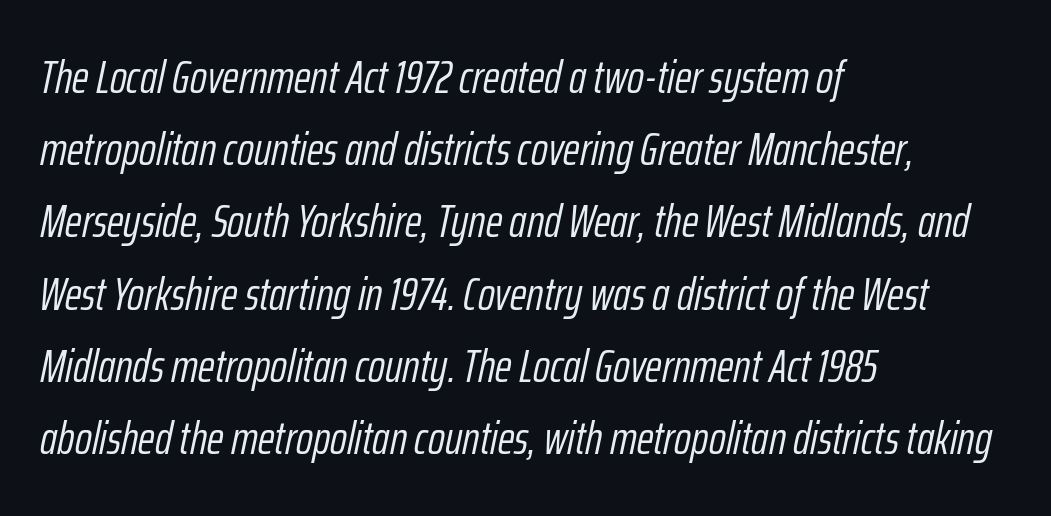
Q: Is the text bold? A: No.
Q: Is the text italic (slanted)? A: Yes, it leans right by about 12 degrees.
Q: Is the text underlined? A: No.
Q: How is the paragraph aligned? A: Left-aligned.
Q: Is the spacing between letters normal or unusually wide? A: Normal.
Q: Is the spacing between lines tight, normal or loose? A: Normal.
Q: Width (condensed, normal, or wide)? A: Condensed.
Q: Stroke contrast? A: Low.
Q: x-height? A: Medium.
Q: Monospaced? A: No.
